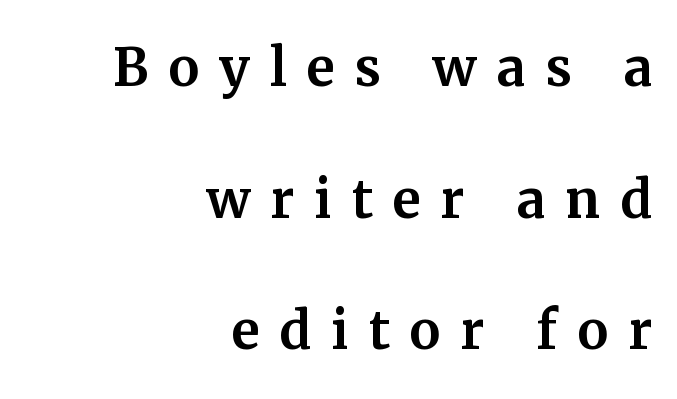
The letters advance in unequal steps, a hallmark of proportional type. You can tell from the footed stems that serif type was used. Line endings align vertically; line beginnings do not. Posture: straight, roman, zero tilt. The string is rendered with underlining switched off. Letter spacing: wide.
